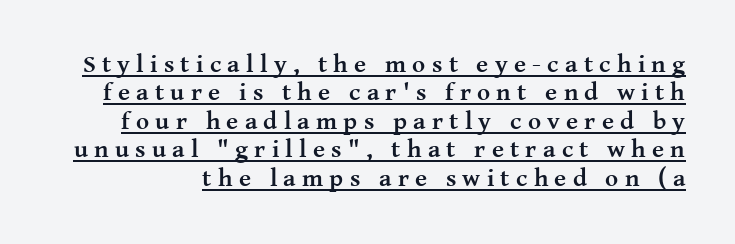
The image shows 25 px bold type, upright; set tight line spacing (1.14x), unusually wide letter spacing (+0.25 em), underlined.
